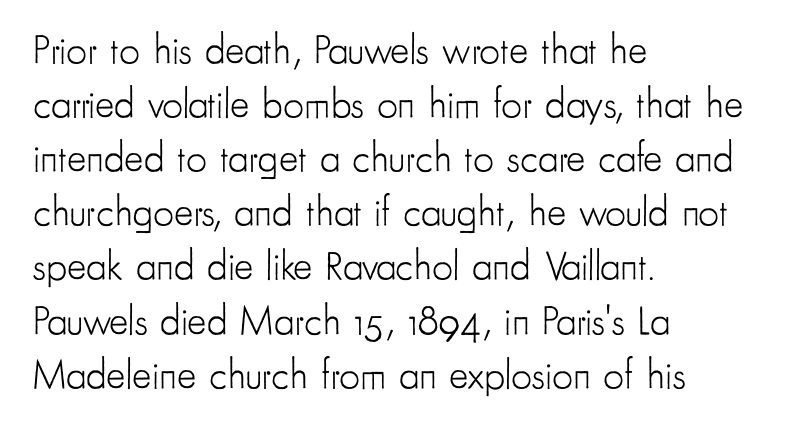
The image shows 41 px light, condensed sans-serif type, upright; set left-aligned, normal line spacing (1.32x), normal letter spacing, not underlined; low stroke contrast and a small x-height.
